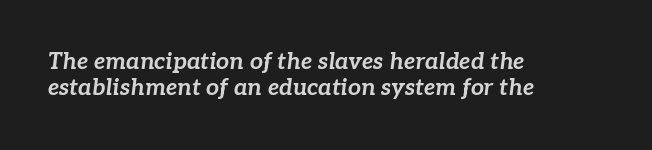
The image shows 23 px bold type, italic (leaning right); set left-aligned, tight line spacing (1.12x), normal letter spacing, not underlined.
